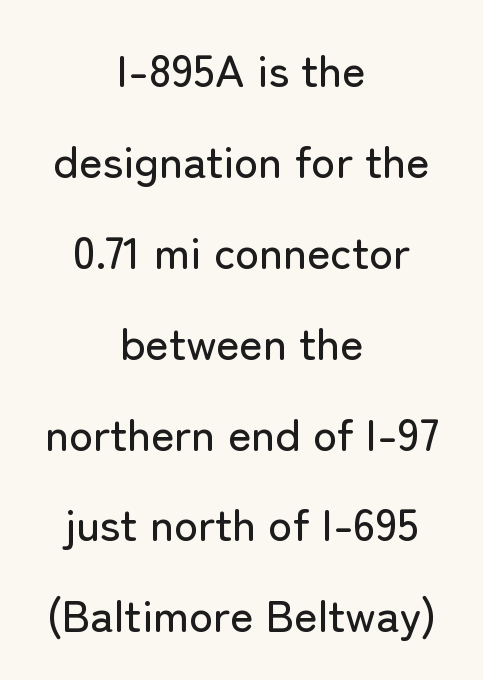
The line texture is even and compact thanks to regular tracking. Looks like regular typesetting: each glyph gets only the width it needs. Widely set lines give the paragraph a tall, airy silhouette. The foot of each line stays bare and open.
